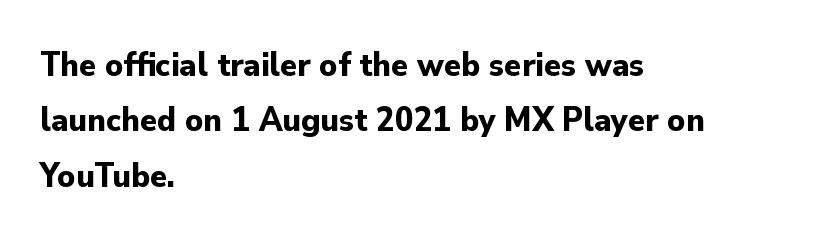
The rendering keeps characters at their native spacing. Italic? Not at all — the glyphs are vertical. The space beneath each line is pristine and unruled. The face used here is proportionally spaced, like ordinary book or web type.
